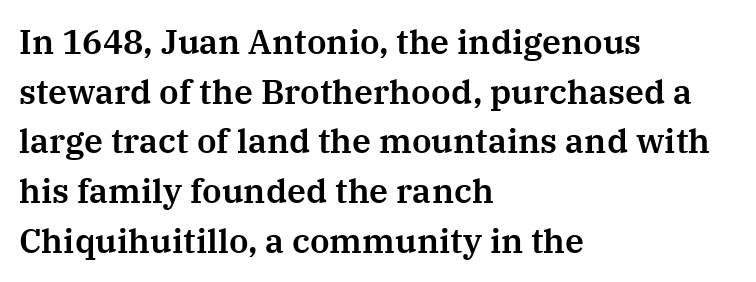
The image shows 34 px serif type, upright; set left-aligned, normal line spacing (1.46x), normal letter spacing, not underlined; medium stroke contrast and a medium x-height.
